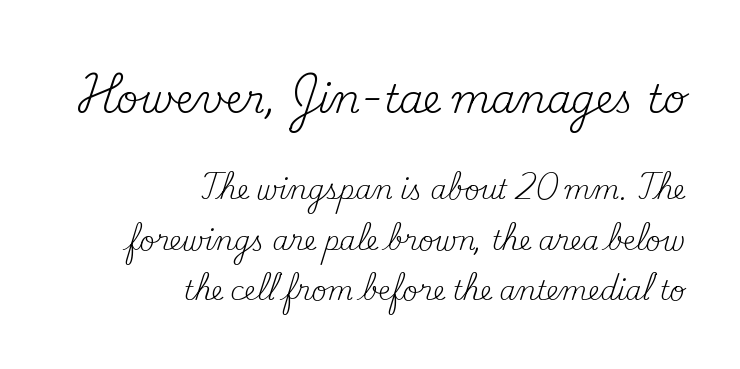
{"serif": "yes", "bold": "no", "weight": "regular", "width": "normal", "stroke_contrast": "medium", "x_height": "small", "monospaced": "no", "underline": "no", "align": "right", "line_spacing": "loose", "line_spacing_ratio": 1.93, "letter_spacing": "normal", "letter_spacing_em": 0.0, "larger_block": "first", "size_ratio": 1.5, "glyph_px": 39}
